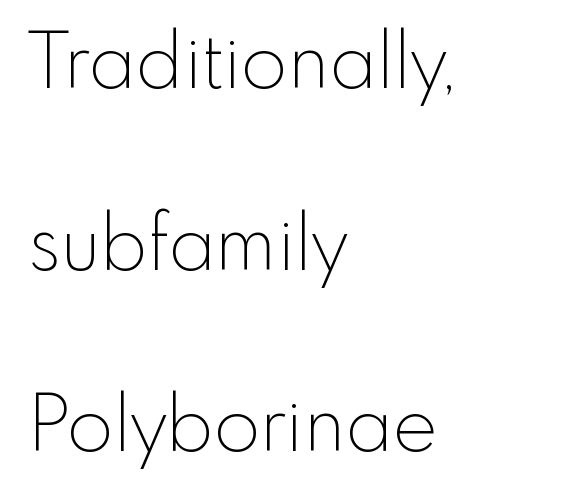
The image shows 76 px thin sans-serif type, upright; set left-aligned, loose line spacing (2.39x), normal letter spacing, not underlined; a small x-height.
